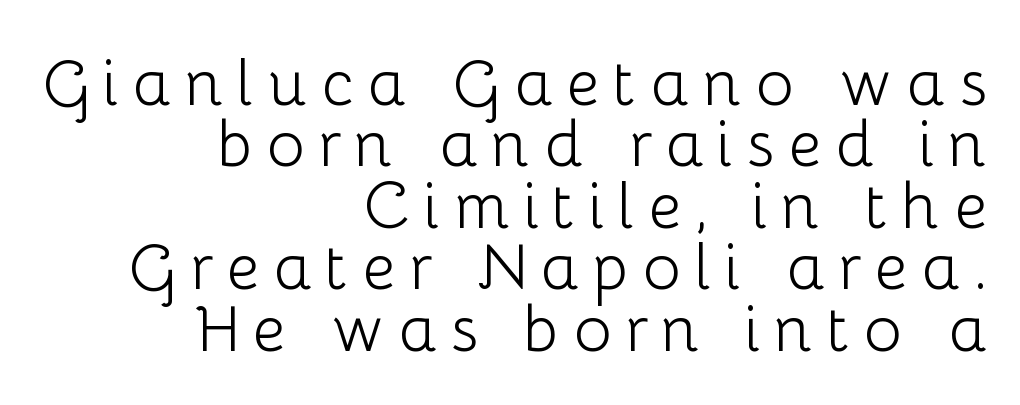
The image shows 64 px light sans-serif type, upright; set right-aligned, tight line spacing (0.96x), unusually wide letter spacing (+0.21 em), not underlined; low stroke contrast and a medium x-height.
